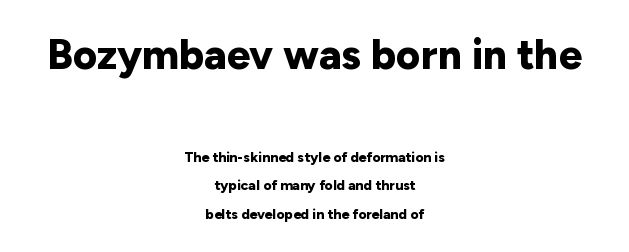
The image shows 42 px bold sans-serif type, upright; set centered, loose line spacing (2.03x), normal letter spacing, not underlined; the first (top) block is 3.0x larger; low stroke contrast and a medium x-height.
